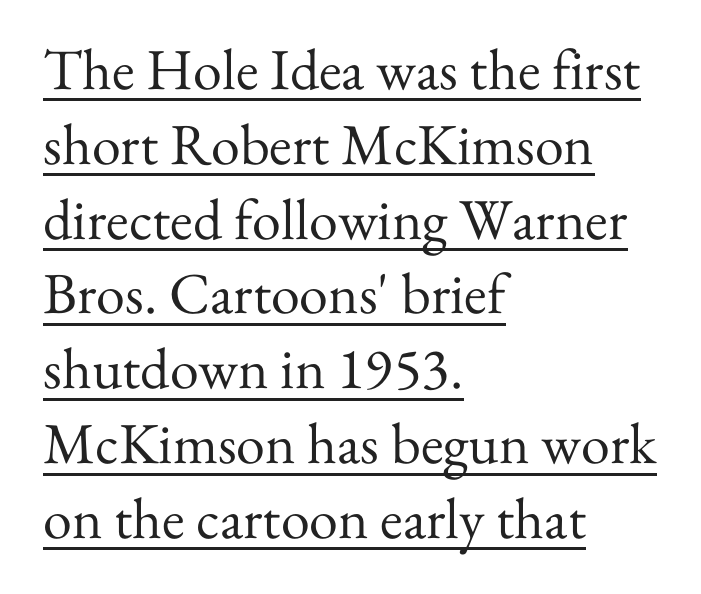
{"serif": "yes", "italic": "no", "bold": "no", "weight": "regular", "width": "normal", "stroke_contrast": "medium", "x_height": "small", "monospaced": "no", "underline": "yes", "align": "left", "line_spacing": "normal", "line_spacing_ratio": 1.29, "letter_spacing": "normal", "letter_spacing_em": 0.0, "glyph_px": 58}
